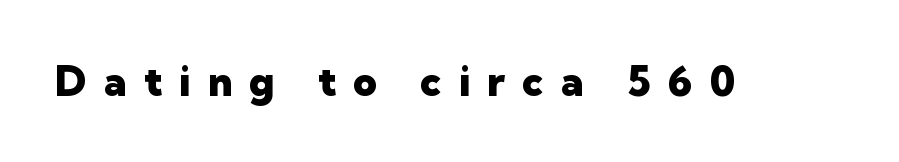
Q: Is the text bold? A: Yes.
Q: Is the text italic (slanted)? A: No, it is upright.
Q: Is the typeface a serif or a sans-serif typeface? A: Sans-serif.
Q: Is the text underlined? A: No.
Q: Is the spacing between letters normal or unusually wide? A: Unusually wide.
Q: Width (condensed, normal, or wide)? A: Normal.
Q: Stroke contrast? A: Low.
Q: x-height? A: Medium.
Q: Monospaced? A: No.
